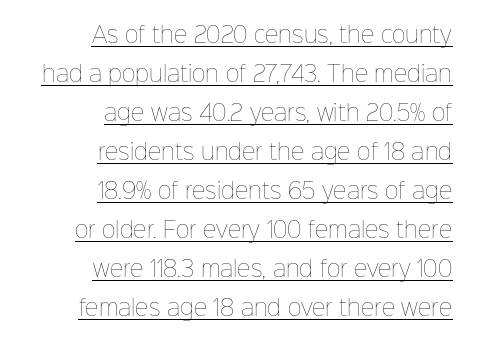
On a weight scale, this lands at 450 or below. The line texture is even and compact thanks to regular tracking. Visually the block forms a straight wall on the right and a jagged coastline on the left. Each line of the rendering has a horizontal stroke beneath the glyphs.
